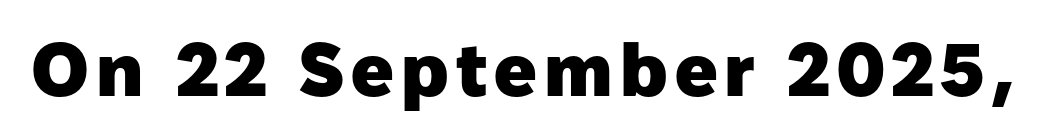
{"serif": "no", "italic": "no", "bold": "yes", "weight": "heavy", "width": "normal", "stroke_contrast": "low", "x_height": "medium", "monospaced": "no", "underline": "no", "glyph_px": 75}
